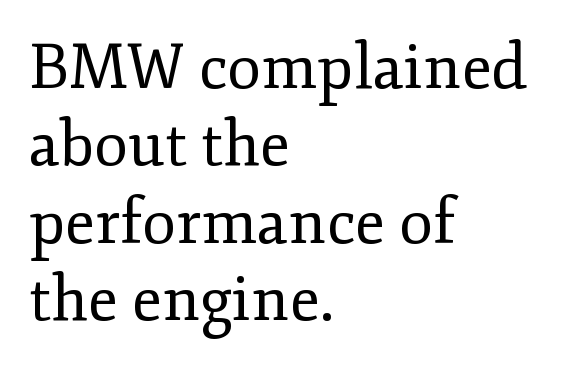
{"serif": "yes", "italic": "no", "bold": "no", "weight": "regular", "width": "normal", "stroke_contrast": "low", "x_height": "small", "monospaced": "no", "underline": "no", "align": "left", "line_spacing": "normal", "line_spacing_ratio": 1.25, "letter_spacing": "normal", "letter_spacing_em": 0.0, "glyph_px": 62}
